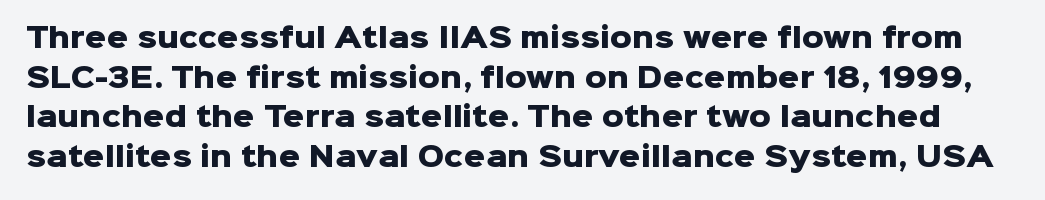
Has an underline been added? It has not. Is the letter spacing exaggerated? No — it looks like the ordinary default. The letters stand upright; this is a roman face. The sample has been set heavy, in full bold. The space between consecutive lines is moderate.
